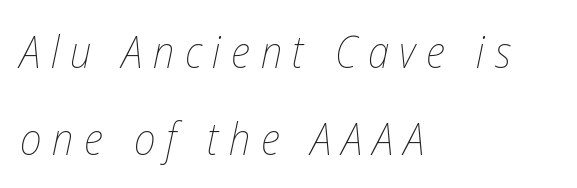
Q: Is the text bold? A: No.
Q: Is the text italic (slanted)? A: Yes, it leans right by about 12 degrees.
Q: Is the text underlined? A: No.
Q: How is the paragraph aligned? A: Left-aligned.
Q: Is the spacing between letters normal or unusually wide? A: Unusually wide.
Q: Is the spacing between lines tight, normal or loose? A: Loose.
Q: Width (condensed, normal, or wide)? A: Condensed.
Q: Stroke contrast? A: Low.
Q: x-height? A: Medium.
Q: Monospaced? A: No.
